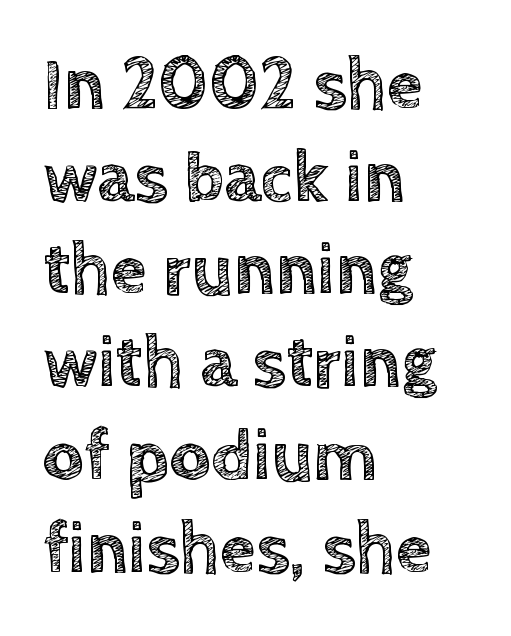
The image shows 73 px text type, upright; set left-aligned, normal line spacing (1.27x), normal letter spacing, not underlined; a large x-height.
